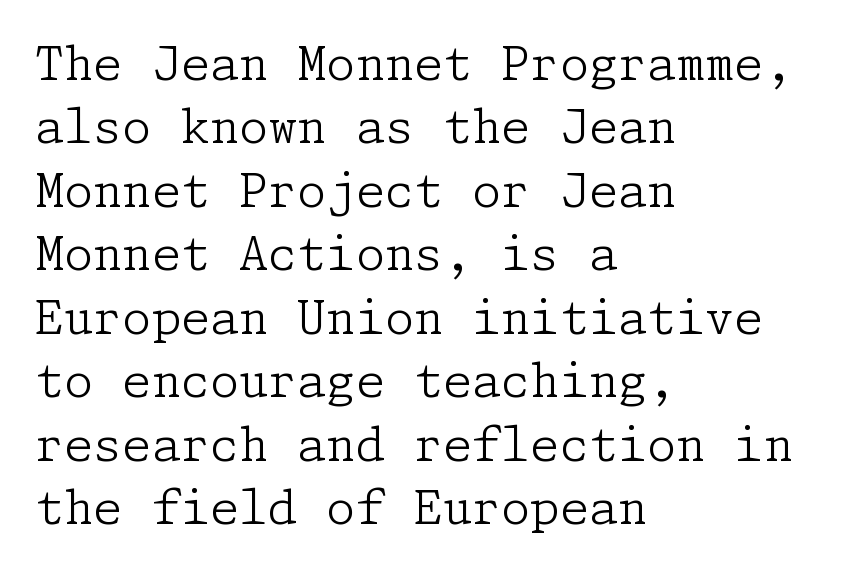
A typesetter would call this leading conventional body-copy spacing. Does extra space separate the letters? No, they use regular spacing. Characters remain perfectly vertical along every line. The font sits on the lighter half of the weight spectrum, regular included. Words float on clear page, feet unadorned.
